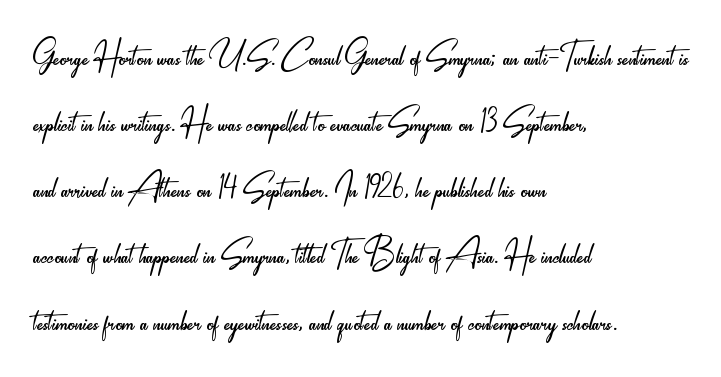
{"serif": "no", "bold": "no", "weight": "light", "width": "condensed", "stroke_contrast": "low", "x_height": "small", "monospaced": "no", "underline": "no", "align": "left", "line_spacing": "normal", "line_spacing_ratio": 1.47, "letter_spacing": "normal", "letter_spacing_em": 0.0, "glyph_px": 45}
